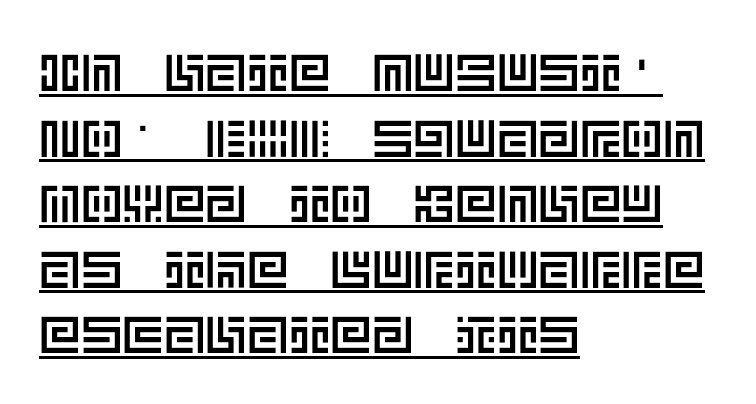
{"italic": "no", "width": "normal", "x_height": "large", "underline": "yes", "align": "left", "line_spacing": "normal", "line_spacing_ratio": 1.26, "letter_spacing": "normal", "letter_spacing_em": 0.0, "glyph_px": 52}
